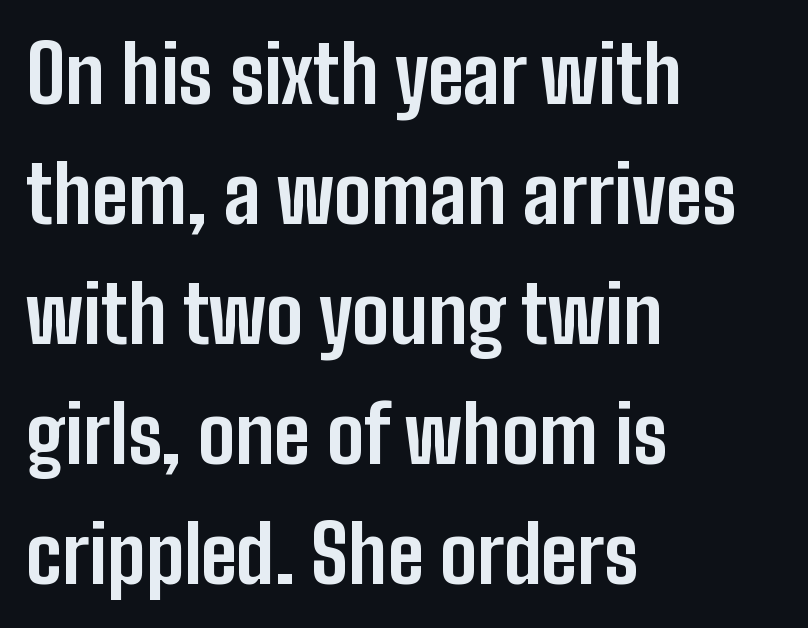
Line spacing here is normal. Serifs: no, the terminals of the letterforms are clean. Descenders hang freely into open space. In terms of weight, the rendering is a true, heavy bold.
